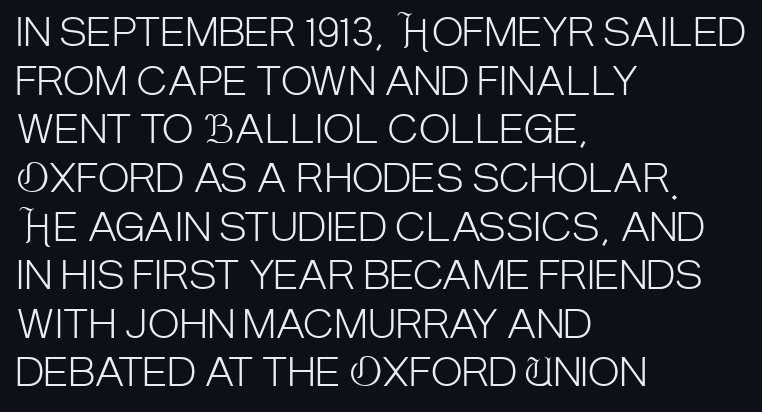
The image shows 38 px light, condensed sans-serif type, upright; set left-aligned, normal line spacing (1.28x), normal letter spacing, not underlined; low stroke contrast and a large x-height.
